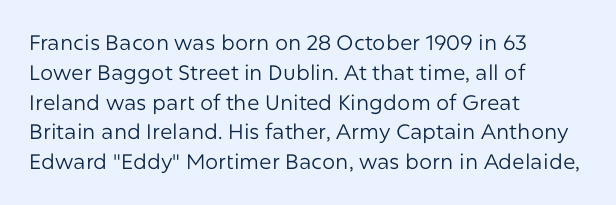
The image shows 21 px text type, upright; set left-aligned, normal line spacing (1.42x), normal letter spacing, not underlined.
